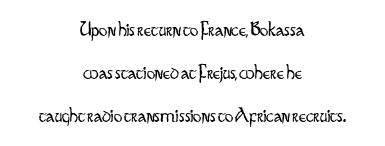
Q: Is the text bold? A: No.
Q: Is the text italic (slanted)? A: No, it is upright.
Q: Is the text underlined? A: No.
Q: How is the paragraph aligned? A: Centered.
Q: Is the spacing between letters normal or unusually wide? A: Normal.
Q: Is the spacing between lines tight, normal or loose? A: Loose.
